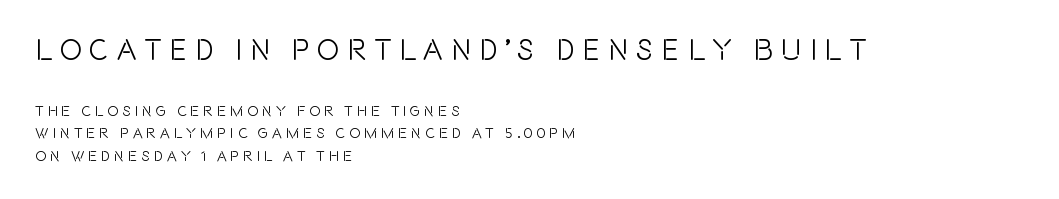
The image shows 30 px condensed sans-serif type, upright; set left-aligned, normal line spacing (1.5x), unusually wide letter spacing (+0.26 em), not underlined; the first (top) block is 2.0x larger; a large x-height.
